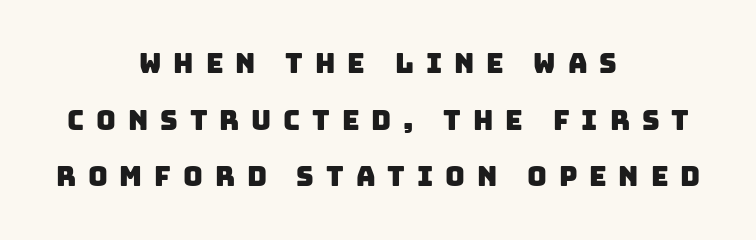
Q: Is the text underlined? A: No.
Q: How is the paragraph aligned? A: Centered.
Q: Is the spacing between letters normal or unusually wide? A: Unusually wide.
Q: Is the spacing between lines tight, normal or loose? A: Loose.
